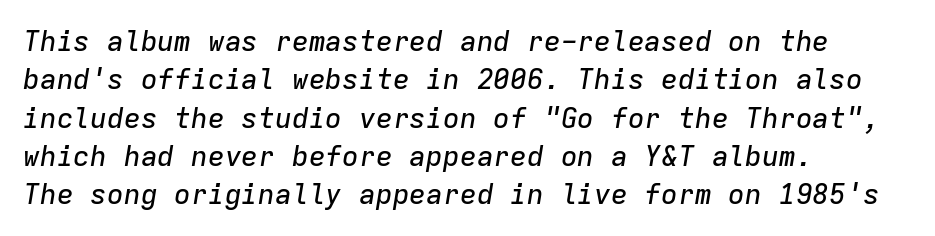
{"italic": "yes", "lean": "right", "slant_degrees": 9, "width": "normal", "stroke_contrast": "low", "x_height": "medium", "monospaced": "yes", "underline": "no", "align": "left", "line_spacing": "normal", "line_spacing_ratio": 1.37, "letter_spacing": "normal", "letter_spacing_em": 0.0, "glyph_px": 28}
